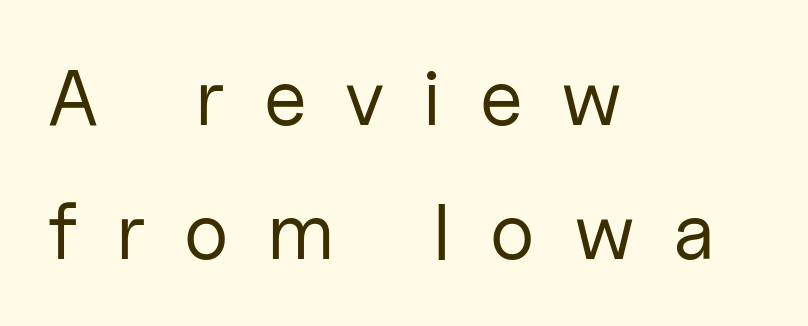
The image shows 79 px regular-weight sans-serif type, upright; set left-aligned, normal line spacing (1.69x), unusually wide letter spacing (+0.49 em), not underlined; low stroke contrast and a medium x-height.
